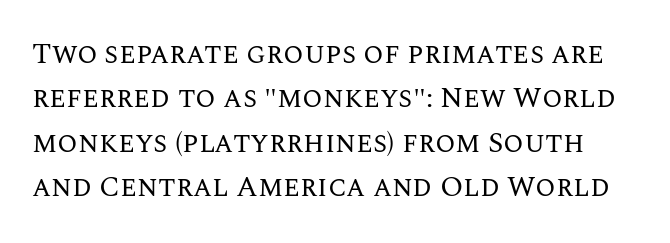
{"italic": "no", "bold": "no", "weight": "regular", "width": "normal", "stroke_contrast": "medium", "x_height": "large", "monospaced": "no", "underline": "no", "line_spacing": "normal", "line_spacing_ratio": 1.53, "letter_spacing": "normal", "letter_spacing_em": 0.0, "glyph_px": 29}
